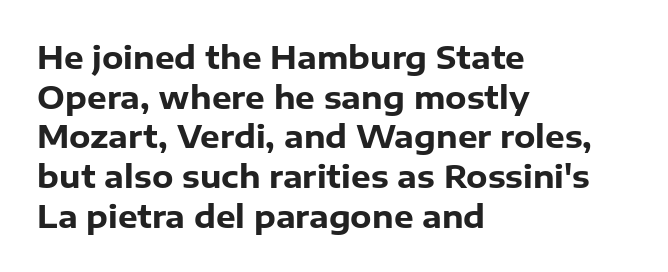
The image shows 31 px heavy sans-serif type, upright; set left-aligned, normal line spacing (1.28x), normal letter spacing, not underlined; low stroke contrast and a medium x-height.
